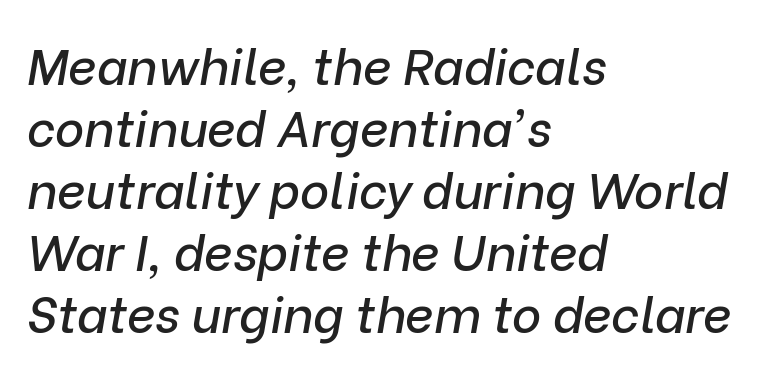
{"italic": "yes", "lean": "right", "slant_degrees": 9, "width": "normal", "stroke_contrast": "low", "x_height": "medium", "monospaced": "no", "underline": "no", "align": "left", "line_spacing_ratio": 1.24, "letter_spacing": "normal", "letter_spacing_em": 0.0, "glyph_px": 50}
